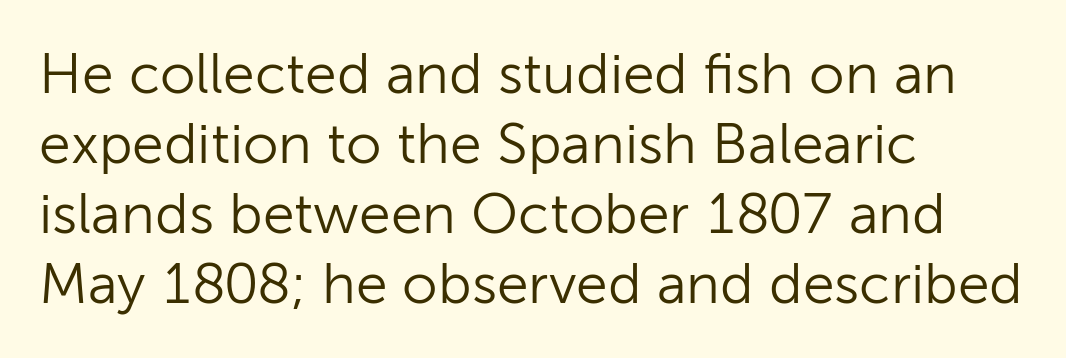
{"serif": "no", "italic": "no", "bold": "no", "weight": "light", "width": "normal", "stroke_contrast": "low", "x_height": "medium", "monospaced": "no", "underline": "no", "align": "left", "line_spacing_ratio": 1.23, "letter_spacing": "normal", "letter_spacing_em": 0.0, "glyph_px": 57}
